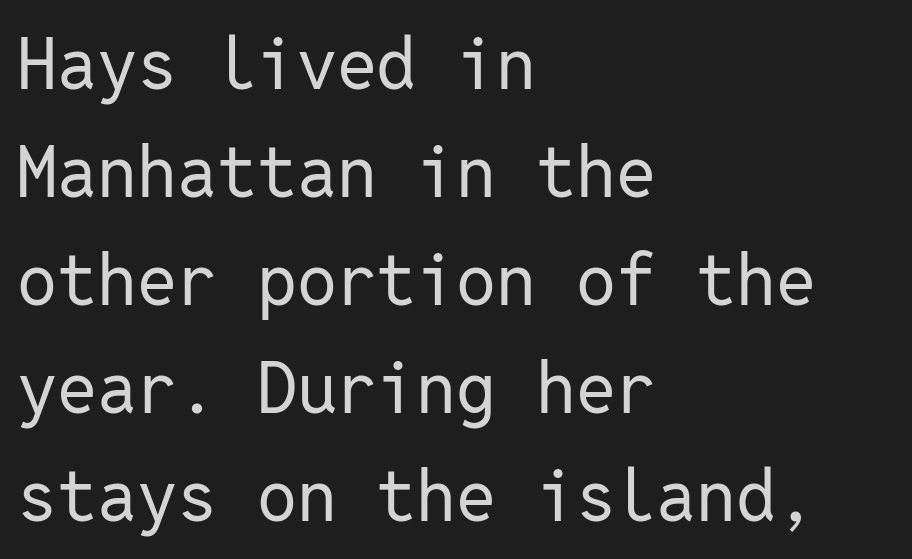
Q: Is the text bold? A: No.
Q: Is the text italic (slanted)? A: No, it is upright.
Q: Is the typeface a serif or a sans-serif typeface? A: Sans-serif.
Q: Is the text underlined? A: No.
Q: How is the paragraph aligned? A: Left-aligned.
Q: Is the spacing between letters normal or unusually wide? A: Normal.
Q: Is the spacing between lines tight, normal or loose? A: Normal.
Q: Width (condensed, normal, or wide)? A: Normal.
Q: Stroke contrast? A: Low.
Q: x-height? A: Medium.
Q: Monospaced? A: Yes.
